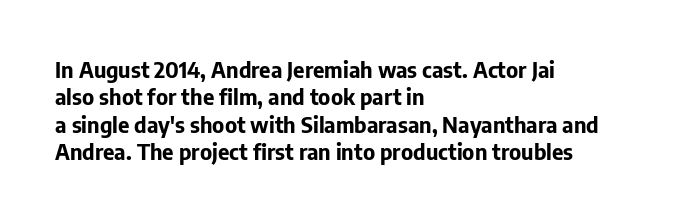
{"italic": "no", "bold": "yes", "underline": "no", "align": "left", "line_spacing": "normal", "line_spacing_ratio": 1.25, "letter_spacing": "normal", "letter_spacing_em": 0.0, "glyph_px": 22}
